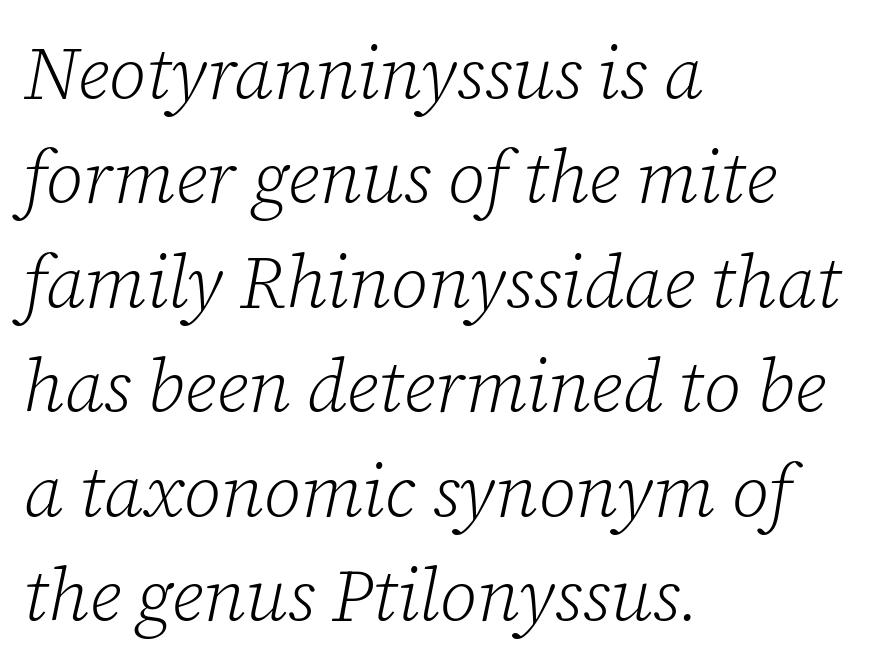
{"serif": "yes", "italic": "yes", "lean": "right", "slant_degrees": 12, "bold": "no", "weight": "light", "width": "normal", "stroke_contrast": "low", "x_height": "medium", "monospaced": "no", "underline": "no", "align": "left", "line_spacing": "normal", "line_spacing_ratio": 1.43, "letter_spacing": "normal", "letter_spacing_em": 0.0, "glyph_px": 73}
